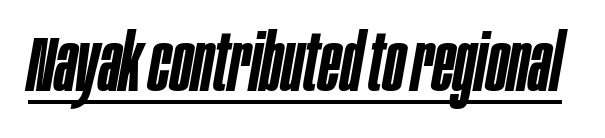
The rendering applies a slant to the glyphs. Each word holds together tightly as a unit, with standard inter-letter gaps. The passage shown is underscored from start to finish. These words are printed semibold, heavier than regular yet not bold. Spacing verdict: proportional, widths tailored to each character.
